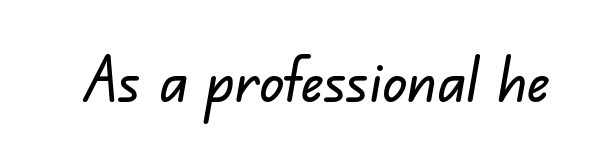
{"serif": "no", "width": "normal", "stroke_contrast": "low", "x_height": "small", "monospaced": "no", "underline": "no", "letter_spacing": "normal", "letter_spacing_em": 0.0, "glyph_px": 61}
